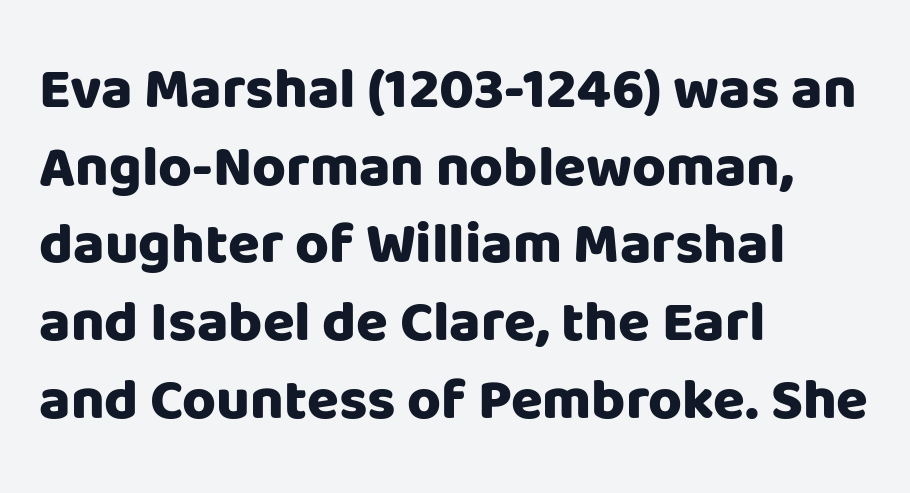
Rows of type keep a routine distance in the vertical direction. Classification — sans serif. Compared with a centered layout, this one pins lines to the left instead. The type is set solid horizontally, with unmodified tracking. Italic: no, the glyphs are upright roman. Descenders hang freely into open space.
